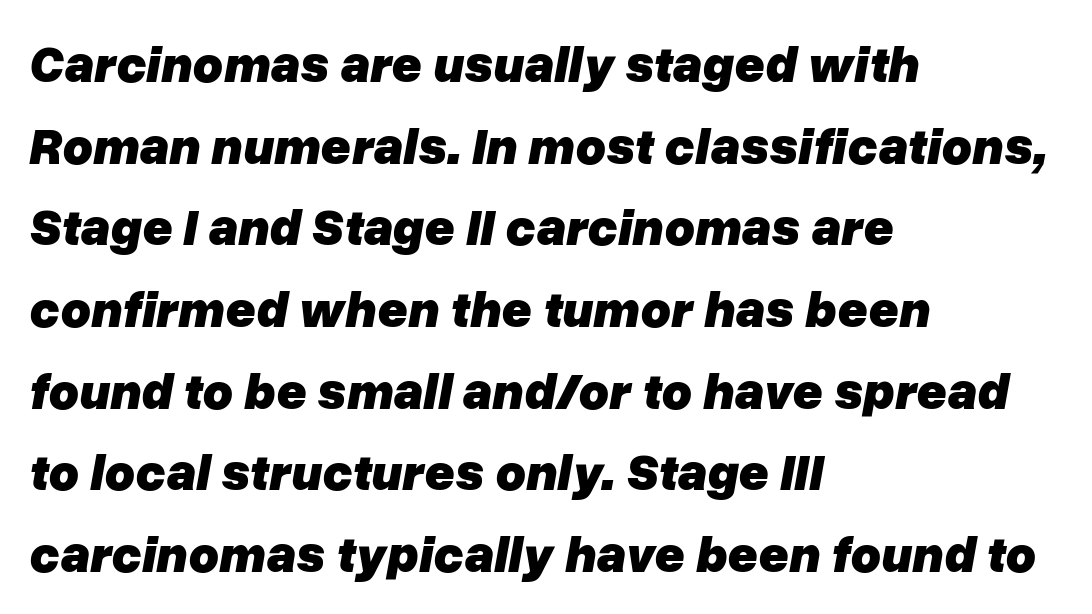
Q: Is the text bold? A: Yes.
Q: Is the text italic (slanted)? A: Yes, it leans right by about 10 degrees.
Q: Is the text underlined? A: No.
Q: How is the paragraph aligned? A: Left-aligned.
Q: Is the spacing between letters normal or unusually wide? A: Normal.
Q: Is the spacing between lines tight, normal or loose? A: Normal.
Q: Width (condensed, normal, or wide)? A: Normal.
Q: Stroke contrast? A: Low.
Q: x-height? A: Medium.
Q: Monospaced? A: No.
